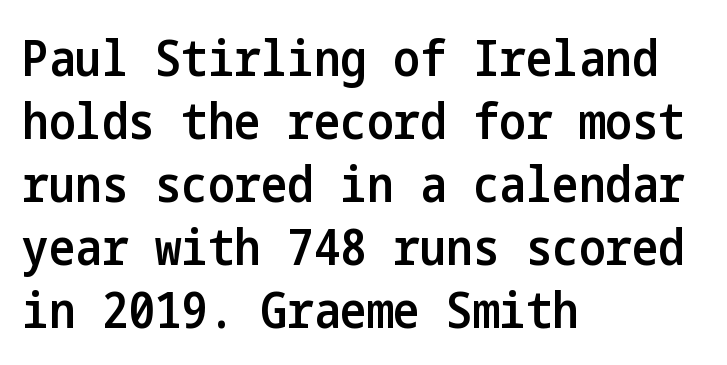
Q: Is the text bold? A: Semi-bold.
Q: Is the text italic (slanted)? A: No, it is upright.
Q: Is the typeface a serif or a sans-serif typeface? A: Sans-serif.
Q: Is the text underlined? A: No.
Q: How is the paragraph aligned? A: Left-aligned.
Q: Is the spacing between letters normal or unusually wide? A: Normal.
Q: Is the spacing between lines tight, normal or loose? A: Normal.
Q: Width (condensed, normal, or wide)? A: Condensed.
Q: Stroke contrast? A: Low.
Q: x-height? A: Medium.
